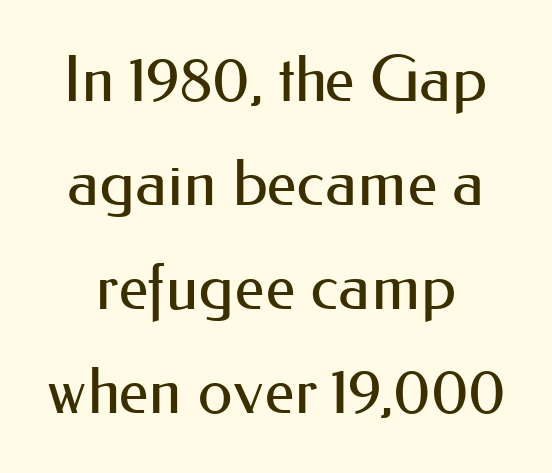
{"serif": "no", "italic": "no", "bold": "no", "weight": "regular", "width": "normal", "stroke_contrast": "medium", "x_height": "small", "monospaced": "no", "underline": "no", "line_spacing": "normal", "line_spacing_ratio": 1.65, "letter_spacing": "normal", "letter_spacing_em": 0.0, "glyph_px": 63}
